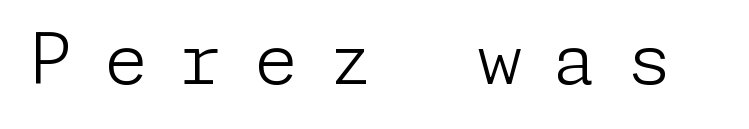
Q: Is the text bold? A: No.
Q: Is the text italic (slanted)? A: No, it is upright.
Q: Is the typeface a serif or a sans-serif typeface? A: Sans-serif.
Q: Is the text underlined? A: No.
Q: Is the spacing between letters normal or unusually wide? A: Unusually wide.
Q: Width (condensed, normal, or wide)? A: Normal.
Q: Stroke contrast? A: Low.
Q: x-height? A: Medium.
